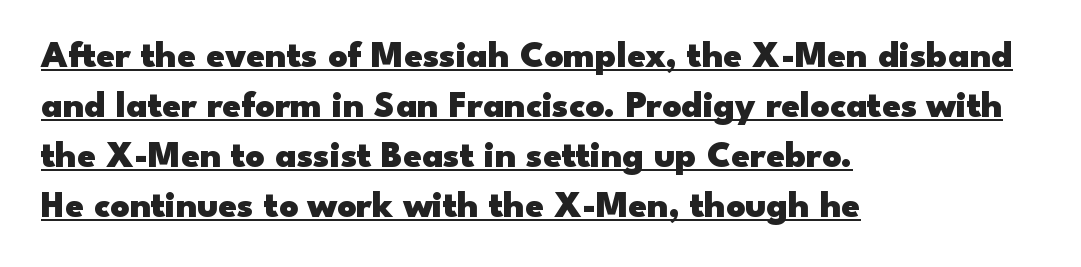
Q: Is the text bold? A: Yes.
Q: Is the text italic (slanted)? A: No, it is upright.
Q: Is the typeface a serif or a sans-serif typeface? A: Sans-serif.
Q: Is the text underlined? A: Yes.
Q: How is the paragraph aligned? A: Left-aligned.
Q: Is the spacing between letters normal or unusually wide? A: Normal.
Q: Is the spacing between lines tight, normal or loose? A: Normal.
Q: Width (condensed, normal, or wide)? A: Wide.
Q: Stroke contrast? A: Low.
Q: x-height? A: Small.
Q: Monospaced? A: No.
